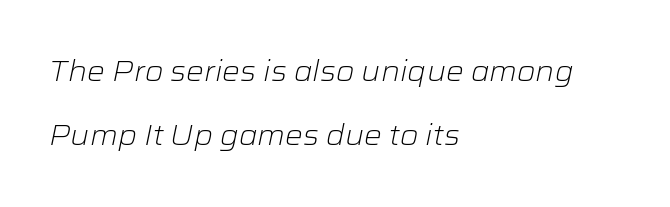
Proportional: the letters do not fall into vertical columns. Only glyphs here, with clear space below each row. Casual observation: everything's shoved over to the left. Nothing heavy about these letters — not bold at all. The face used here has a pronounced slope to its letters. Horizontal bands of white between lines are thick stripes.
